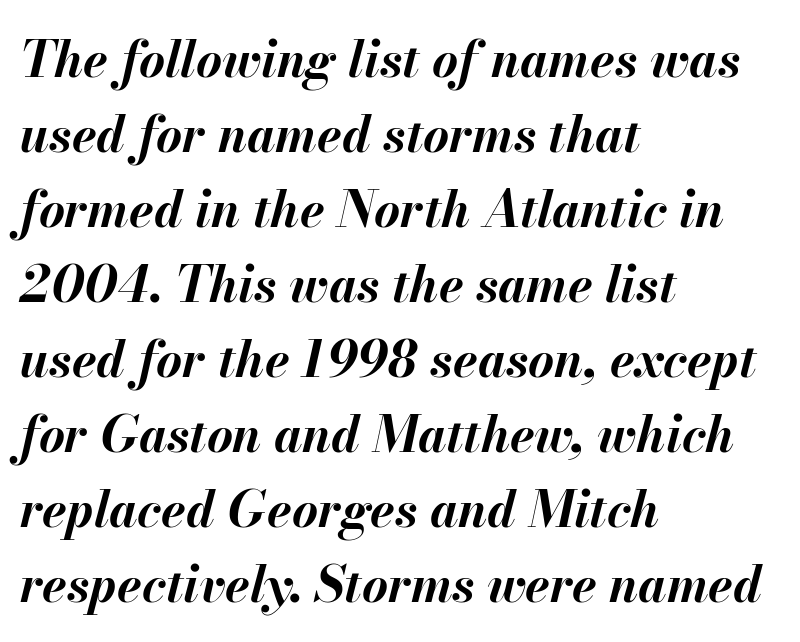
The image shows 50 px bold type, italic (leaning right); set left-aligned, normal line spacing (1.5x), normal letter spacing, not underlined; medium stroke contrast and a small x-height.
